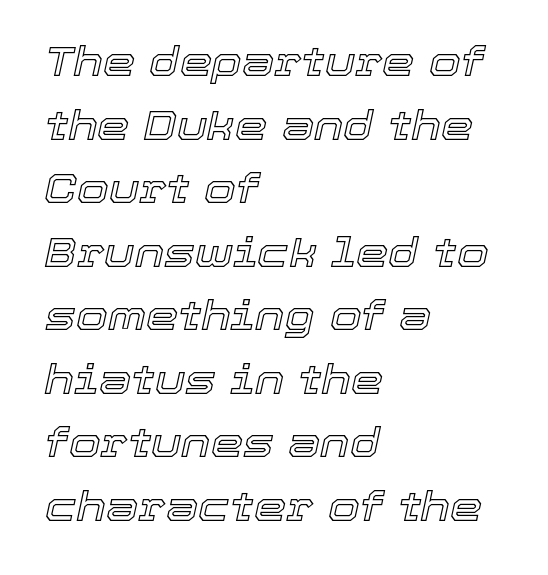
{"italic": "yes", "lean": "right", "slant_degrees": 12, "width": "normal", "x_height": "medium", "monospaced": "no", "underline": "no", "align": "left", "line_spacing": "normal", "line_spacing_ratio": 1.55, "letter_spacing": "normal", "letter_spacing_em": 0.0, "glyph_px": 41}
